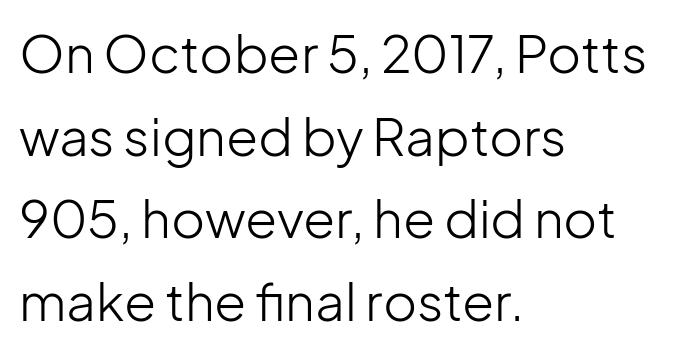
{"serif": "no", "italic": "no", "bold": "no", "weight": "light", "width": "normal", "stroke_contrast": "low", "x_height": "medium", "monospaced": "no", "underline": "no", "align": "left", "line_spacing": "normal", "line_spacing_ratio": 1.59, "letter_spacing": "normal", "letter_spacing_em": 0.0, "glyph_px": 52}
